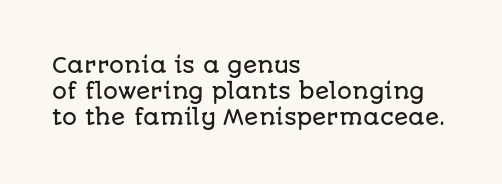
The typesetter chose a ragged-right arrangement here. The type sits square on the baseline with zero lean. There is no visible air inserted between adjacent glyphs. Has an underline been added? It has not.
